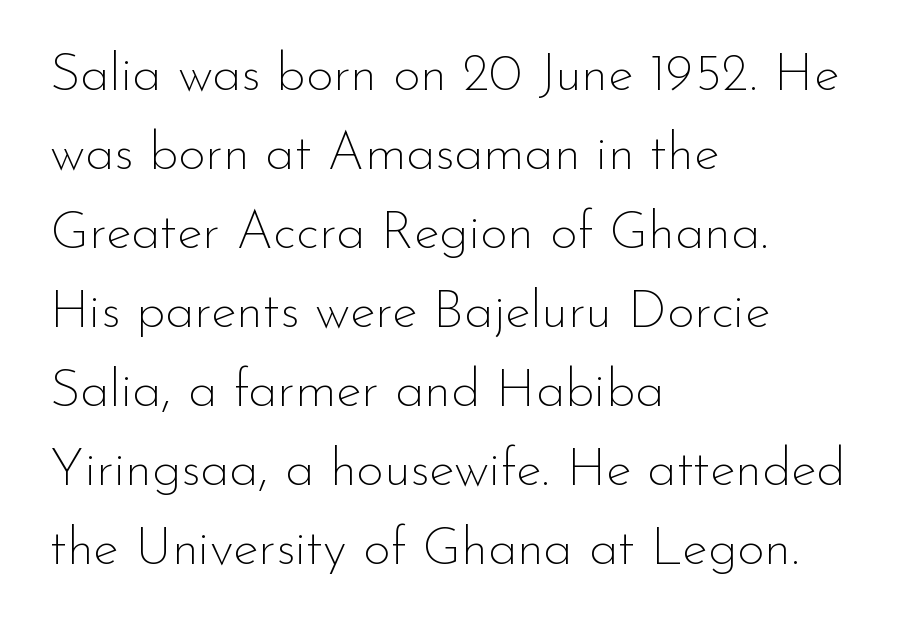
The image shows 53 px thin sans-serif type, upright; set left-aligned, normal line spacing (1.49x), normal letter spacing, not underlined; low stroke contrast and a small x-height.
